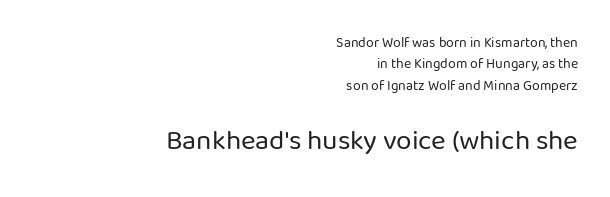
{"serif": "no", "italic": "no", "bold": "no", "weight": "regular", "width": "normal", "stroke_contrast": "low", "x_height": "medium", "monospaced": "no", "underline": "no", "align": "right", "line_spacing": "normal", "line_spacing_ratio": 1.53, "letter_spacing": "normal", "letter_spacing_em": 0.0, "larger_block": "second", "size_ratio": 2.0, "glyph_px": 28}
